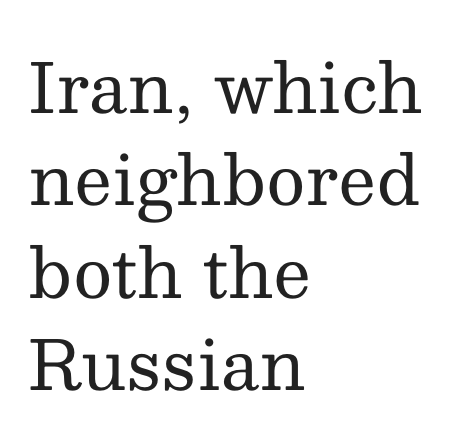
Letter spacing: default. Is this a fixed-width face? No — the glyphs have proportional, varying widths. No extra ink here — the face is not bold. Typeset ragged right — the left edge is the straight one.
